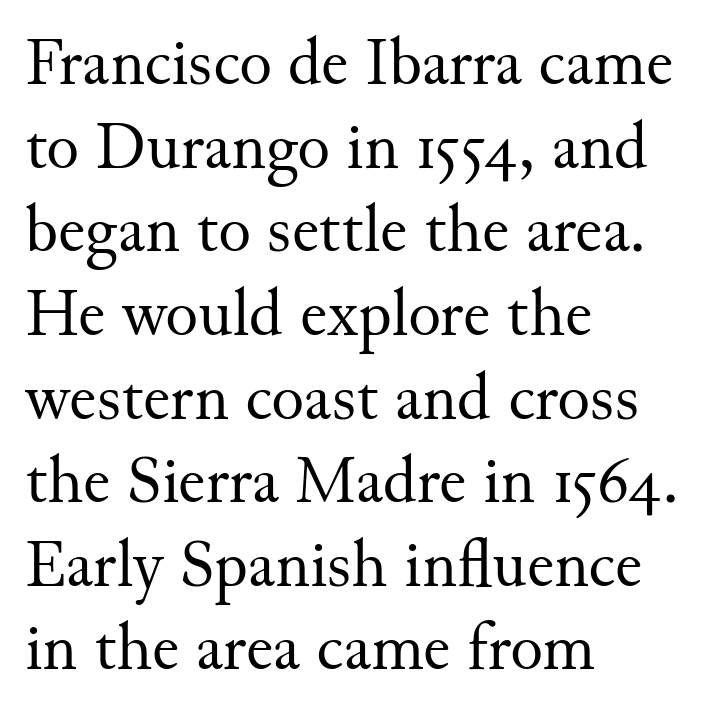
The image shows 68 px regular-weight serif type, upright; set left-aligned, line spacing 1.23x, normal letter spacing, not underlined; medium stroke contrast and a small x-height.
